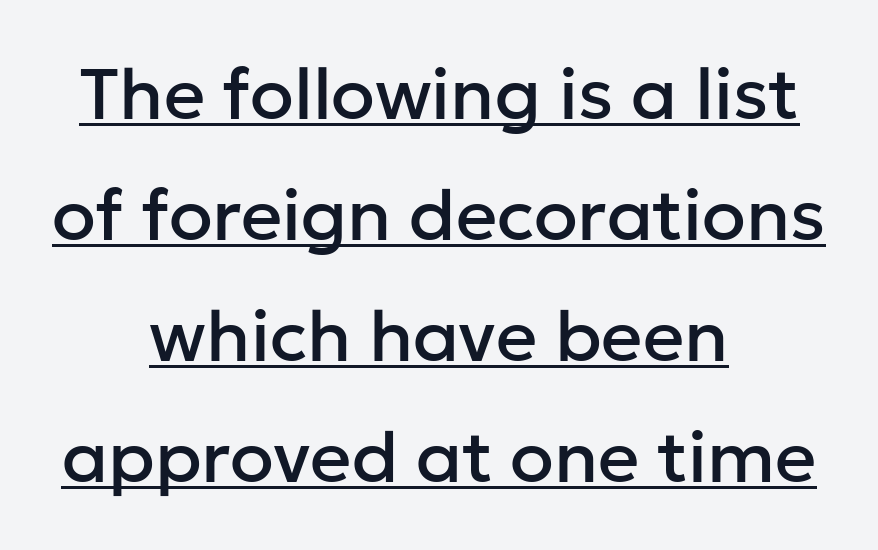
Q: Is the text italic (slanted)? A: No, it is upright.
Q: Is the typeface a serif or a sans-serif typeface? A: Sans-serif.
Q: Is the text underlined? A: Yes.
Q: How is the paragraph aligned? A: Centered.
Q: Is the spacing between letters normal or unusually wide? A: Normal.
Q: Is the spacing between lines tight, normal or loose? A: Normal.
Q: Width (condensed, normal, or wide)? A: Normal.
Q: Stroke contrast? A: Low.
Q: x-height? A: Medium.
Q: Monospaced? A: No.
